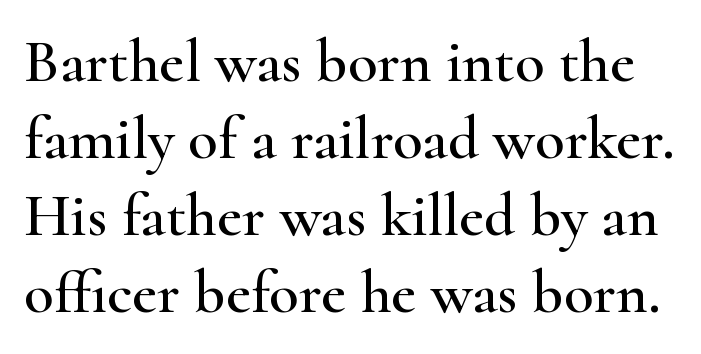
Q: Is the text italic (slanted)? A: No, it is upright.
Q: Is the typeface a serif or a sans-serif typeface? A: Serif.
Q: Is the text underlined? A: No.
Q: Is the spacing between letters normal or unusually wide? A: Normal.
Q: Is the spacing between lines tight, normal or loose? A: Normal.
Q: Width (condensed, normal, or wide)? A: Wide.
Q: Stroke contrast? A: High.
Q: x-height? A: Small.
Q: Monospaced? A: No.
